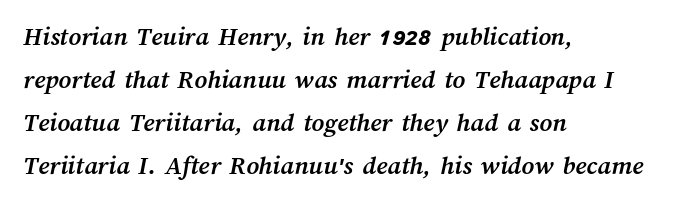
The image shows 27 px bold type; set left-aligned, normal line spacing (1.59x), normal letter spacing, not underlined.
